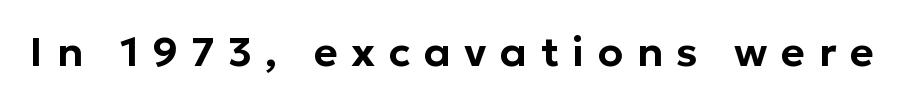
The image shows 41 px sans-serif type, upright; set unusually wide letter spacing (+0.33 em), not underlined; low stroke contrast and a medium x-height.
